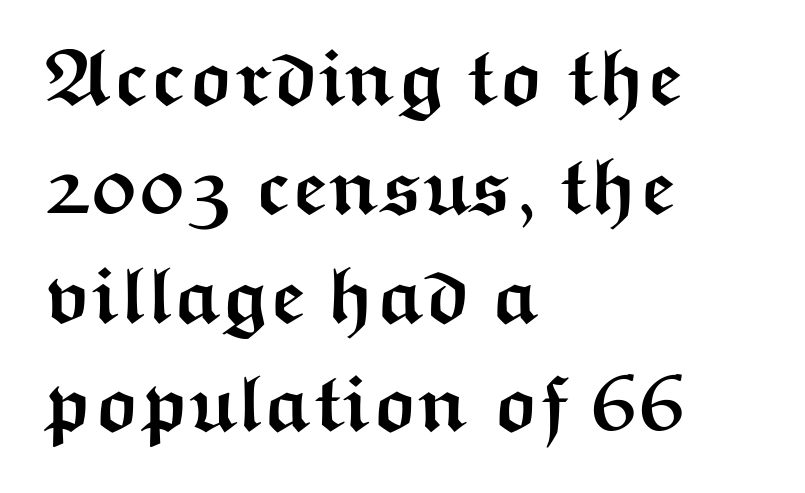
{"serif": "no", "italic": "no", "bold": "yes", "weight": "semibold", "width": "wide", "stroke_contrast": "medium", "x_height": "medium", "monospaced": "no", "underline": "no", "align": "left", "line_spacing": "normal", "line_spacing_ratio": 1.36, "letter_spacing": "normal", "letter_spacing_em": 0.0, "glyph_px": 80}
